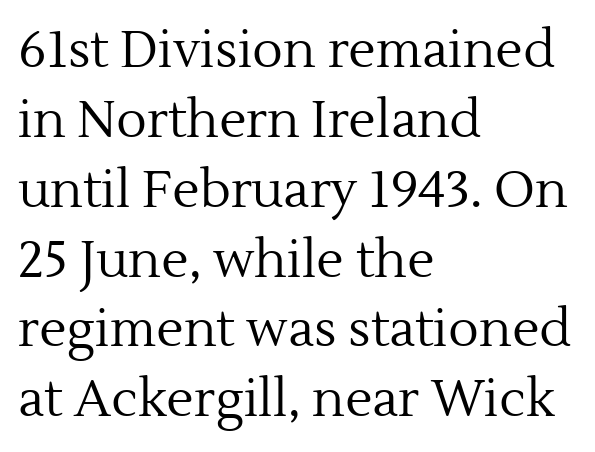
The image shows 51 px regular-weight serif type, upright; set left-aligned, normal line spacing (1.37x), normal letter spacing, not underlined; a medium x-height.
